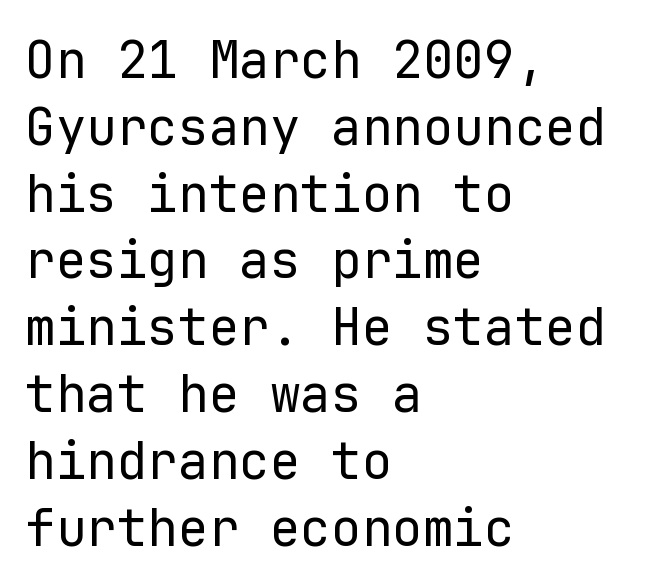
Q: Is the text bold? A: No.
Q: Is the text italic (slanted)? A: No, it is upright.
Q: Is the typeface a serif or a sans-serif typeface? A: Sans-serif.
Q: Is the text underlined? A: No.
Q: How is the paragraph aligned? A: Left-aligned.
Q: Is the spacing between letters normal or unusually wide? A: Normal.
Q: Is the spacing between lines tight, normal or loose? A: Normal.
Q: Width (condensed, normal, or wide)? A: Normal.
Q: Stroke contrast? A: Low.
Q: x-height? A: Medium.
Q: Monospaced? A: Yes.
